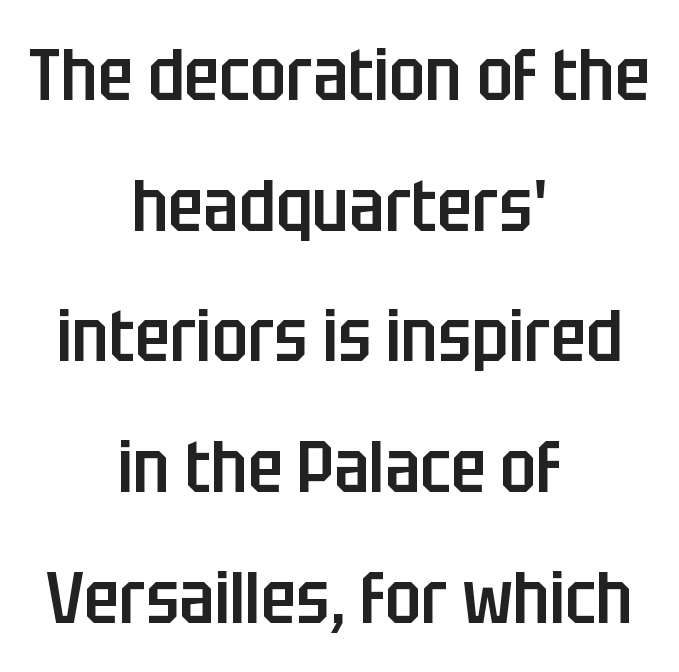
{"serif": "no", "italic": "no", "bold": "semi", "weight": "semibold", "width": "condensed", "stroke_contrast": "low", "x_height": "large", "monospaced": "no", "underline": "no", "align": "center", "line_spacing_ratio": 1.79, "letter_spacing": "normal", "letter_spacing_em": 0.0, "glyph_px": 73}
